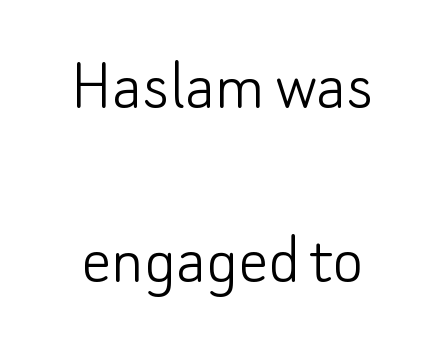
This sample uses an upright cut, with every glyph sitting square on the baseline. The glyphs are unaccompanied by any horizontal stroke below them. Characters follow at the spacing the type designer built in. Airy leading. Weight: in the light-to-regular range.
